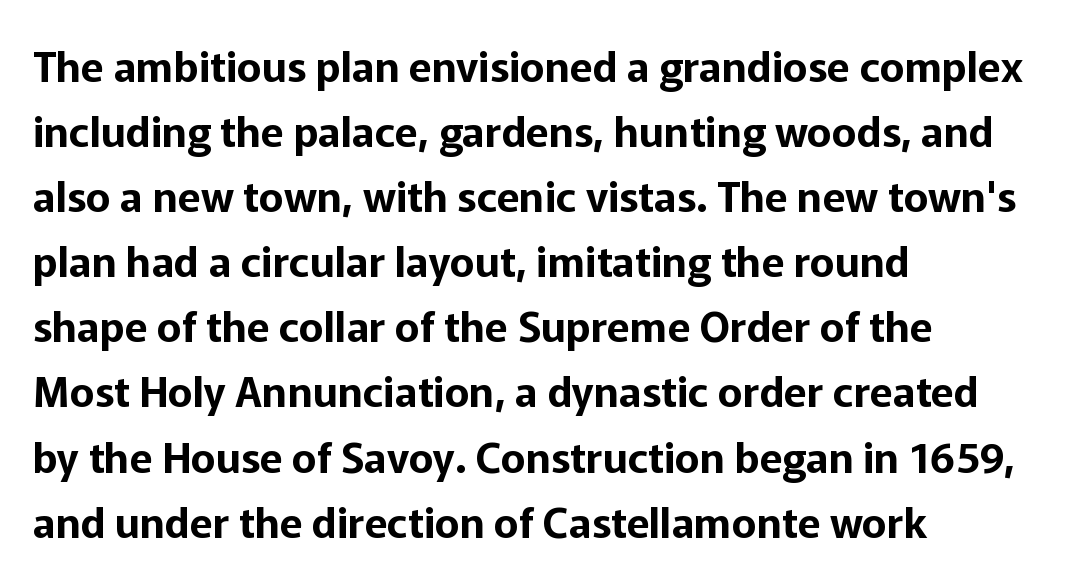
{"serif": "no", "italic": "no", "width": "normal", "stroke_contrast": "low", "x_height": "medium", "monospaced": "no", "underline": "no", "align": "left", "line_spacing": "normal", "line_spacing_ratio": 1.55, "letter_spacing": "normal", "letter_spacing_em": 0.0, "glyph_px": 42}
